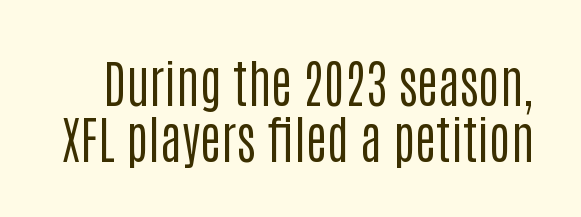
{"serif": "no", "italic": "no", "bold": "no", "weight": "regular", "width": "condensed", "stroke_contrast": "low", "x_height": "large", "monospaced": "no", "underline": "no", "line_spacing": "tight", "line_spacing_ratio": 1.09, "letter_spacing": "normal", "letter_spacing_em": 0.0, "glyph_px": 51}
